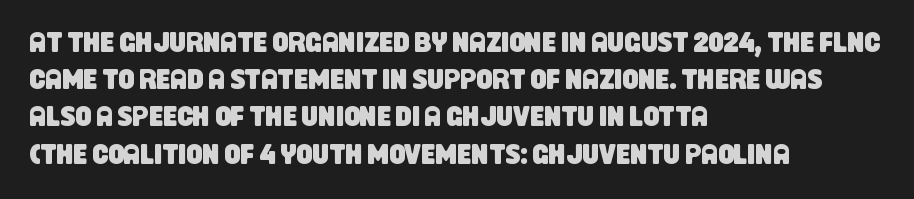
Q: Is the typeface a serif or a sans-serif typeface? A: Sans-serif.
Q: Is the text underlined? A: No.
Q: How is the paragraph aligned? A: Left-aligned.
Q: Is the spacing between letters normal or unusually wide? A: Normal.
Q: Is the spacing between lines tight, normal or loose? A: Normal.
Q: Width (condensed, normal, or wide)? A: Condensed.
Q: Stroke contrast? A: Low.
Q: x-height? A: Large.
Q: Monospaced? A: No.
